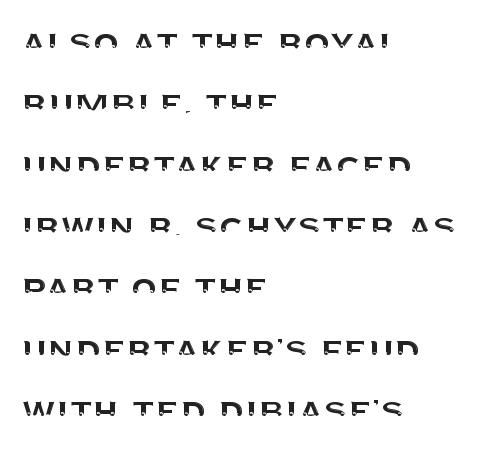
Q: Is the text italic (slanted)? A: No, it is upright.
Q: Is the typeface a serif or a sans-serif typeface? A: Sans-serif.
Q: Is the text underlined? A: No.
Q: How is the paragraph aligned? A: Left-aligned.
Q: Is the spacing between letters normal or unusually wide? A: Normal.
Q: Is the spacing between lines tight, normal or loose? A: Normal.
Q: Width (condensed, normal, or wide)? A: Normal.
Q: Stroke contrast? A: Medium.
Q: x-height? A: Large.
Q: Monospaced? A: No.
